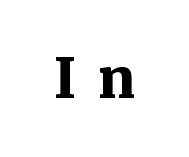
{"serif": "yes", "italic": "no", "bold": "yes", "weight": "bold", "width": "normal", "stroke_contrast": "medium", "x_height": "medium", "monospaced": "no", "underline": "no", "letter_spacing": "wide", "letter_spacing_em": 0.41, "glyph_px": 54}
